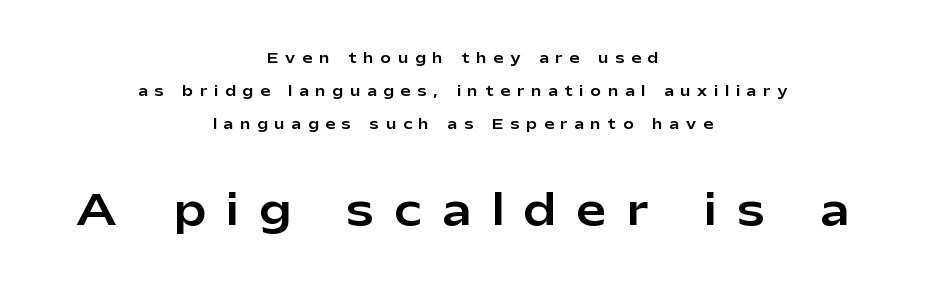
{"serif": "no", "italic": "no", "width": "normal", "stroke_contrast": "low", "x_height": "medium", "monospaced": "no", "underline": "no", "align": "center", "line_spacing": "loose", "line_spacing_ratio": 2.35, "letter_spacing": "wide", "letter_spacing_em": 0.5, "larger_block": "second", "size_ratio": 3.0, "glyph_px": 42}
